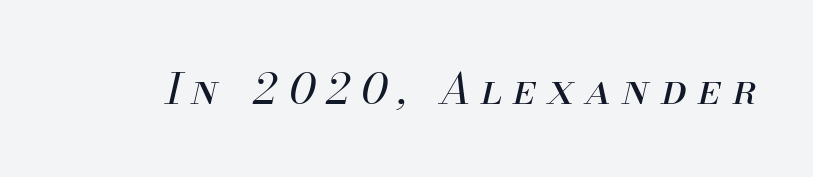
The image shows 43 px regular-weight type, italic (leaning right); set unusually wide letter spacing (+0.26 em), not underlined; medium stroke contrast and a small x-height.
